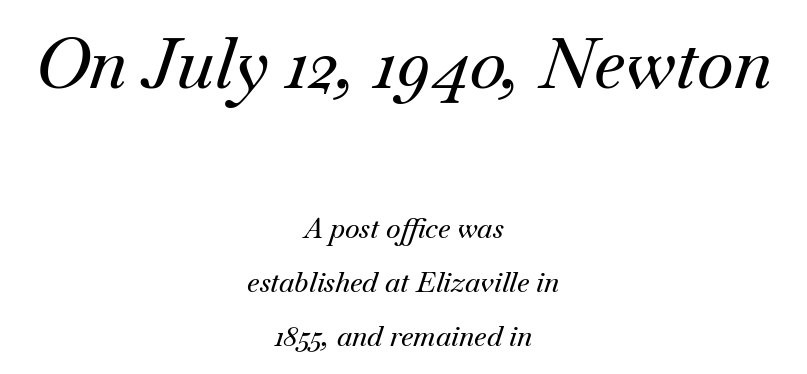
Character widths vary here, with narrow letters taking less room than wide ones. This block would shrink considerably if given ordinary leading; it's expanded now. A typesetter would label this face a serif. Every row of glyphs is offset so its center matches the block's center. The letters in the upper block stand taller than those in the block below. The foot of each line stays bare and open.
